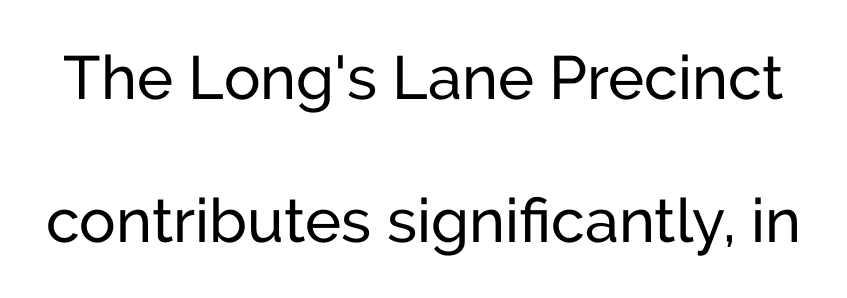
The passage shown is typed in a proportional face where columns would drift. Serif or sans? Sans — the stroke terminals are bare. Default kerning and tracking; the words read as compact shapes. The block of text is sparse from top to bottom, with ample space between rows. Underlining? Definitely not there.
